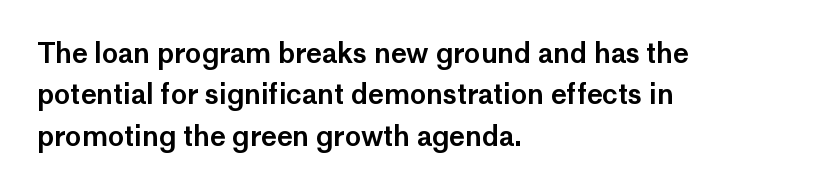
Successive baselines arrive at the customary interval. Short and long lines alike share a common starting point at left. Italic: no, the glyphs are upright roman. Short note: letters normally spaced. Quick note: underline off.
